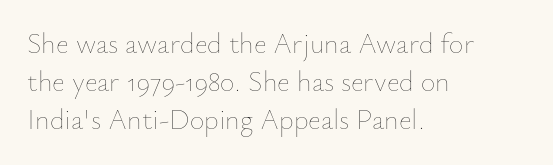
{"italic": "no", "bold": "no", "weight": "thin", "width": "normal", "stroke_contrast": "low", "x_height": "small", "monospaced": "no", "underline": "no", "align": "left", "line_spacing": "normal", "line_spacing_ratio": 1.35, "letter_spacing": "normal", "letter_spacing_em": 0.0, "glyph_px": 28}
